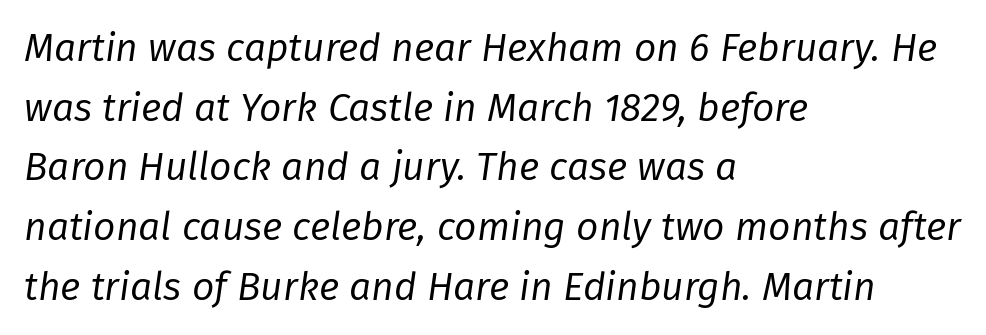
Reading down the block, your eye returns to a fixed left position each line. Think of a printed novel: that variable character pitch is what you see here. Designer's note — italics engaged. Regular leading. The letters look calm and open, with moderate or lighter stems.
